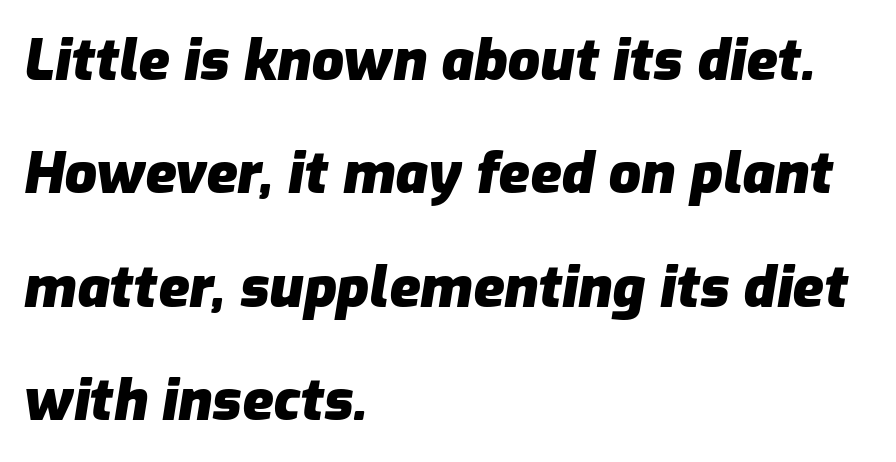
The typesetter chose a ragged-right arrangement here. No word sits above an underline. Inter-character spacing is left at the font's built-in metrics. A typesetter would mark this as italic. Note the varied advance widths — an 'i' is clearly narrower than an 'm'.
